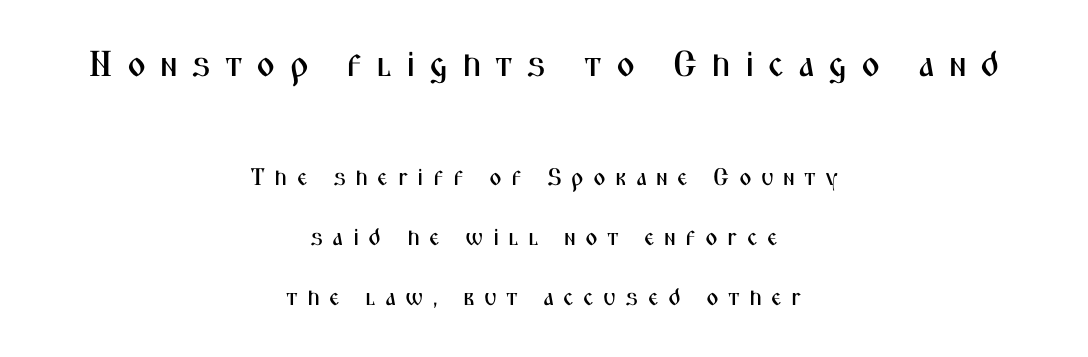
This rendering features lettering with no underline. The more generous point size was reserved for the upper chunk. Notice how the stems are strictly vertical — no italics here. Words appear elongated and porous because spacing is wide. I'd call this a sans setting — the letters go barefoot. Leading is clearly above the norm, producing a sparse column.
